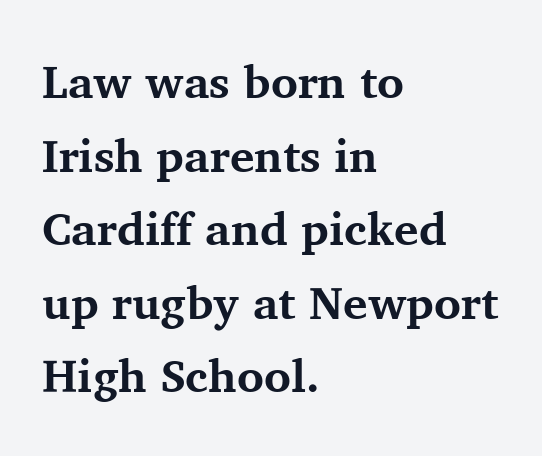
The image shows 46 px bold serif type, upright; set left-aligned, normal line spacing (1.6x), normal letter spacing, not underlined; medium stroke contrast and a medium x-height.
